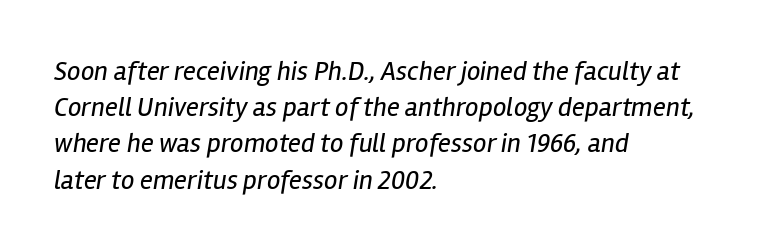
A normal amount of white space separates one row of letters from the next. No letter is thick-stroked: the sample isn't bold. The text carries the slant typical of an italic or oblique font. Spacing between characters is what you'd get straight out of the box. Beneath every word, the page is bare. Does the copy run flush right? No — it runs flush left.
